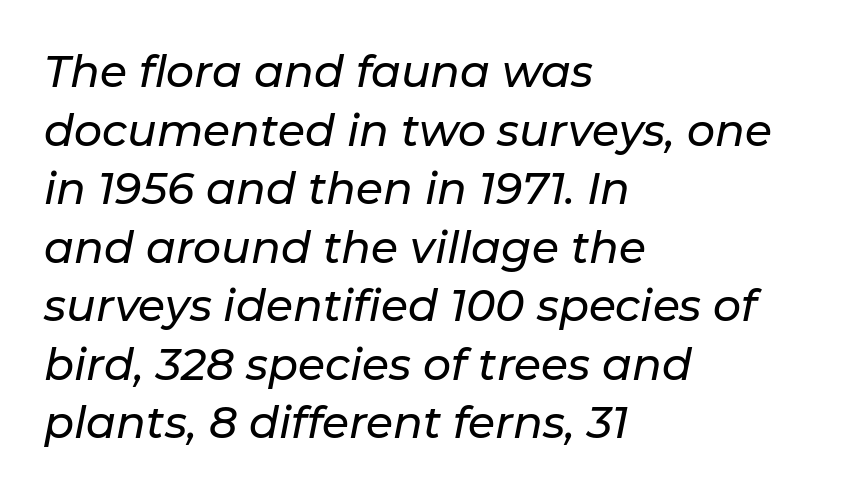
The image shows 44 px text type, italic (leaning right); set left-aligned, normal line spacing (1.33x), normal letter spacing, not underlined; low stroke contrast and a medium x-height.
